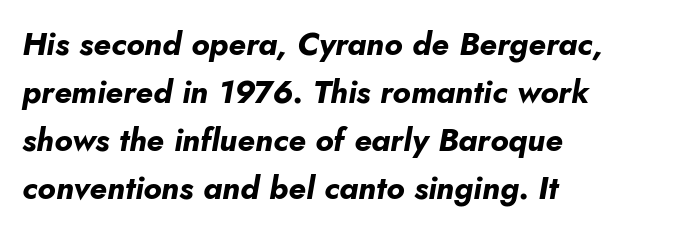
The paragraph shown leans on its left margin. Yep, that's italic — everything's leaning. Compared with typical body copy, the letter spacing here is the same. Honestly, there is no underline to notice here at all.
